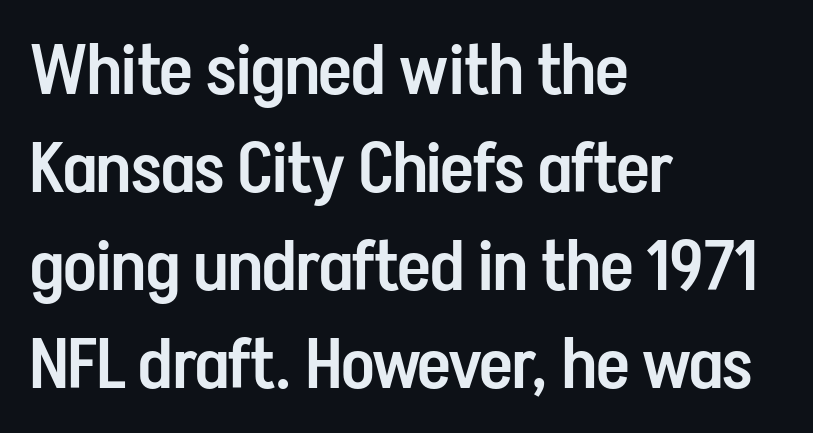
The font is running at a semibold setting, under full bold. The passage shown is typeset with a sans-serif family. Compared with typical body copy, the letter spacing here is the same. Italic: no, the glyphs are upright roman. Check under the words: just untouched page.
